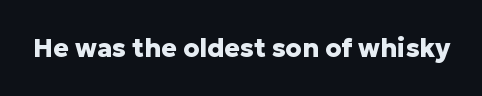
{"italic": "no", "bold": "yes", "underline": "no", "letter_spacing": "normal", "letter_spacing_em": 0.0, "glyph_px": 26}
